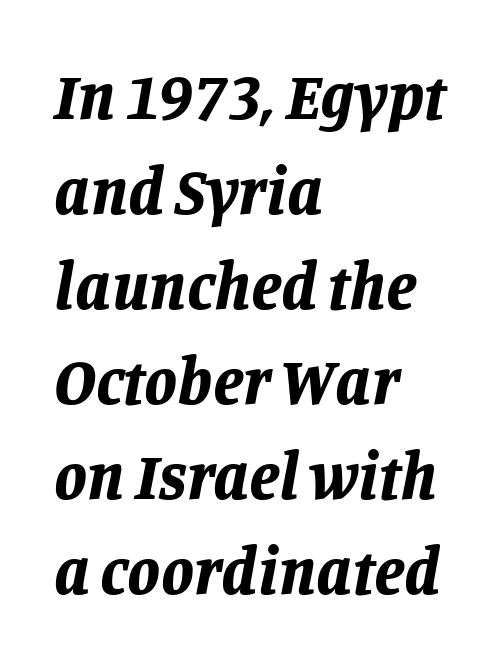
Is there much room between lines? A standard amount, neither cramped nor airy. Glyph-to-glyph distance matches everyday printed text. Style check: oblique. Is this a fixed-width face? No — the glyphs have proportional, varying widths.
